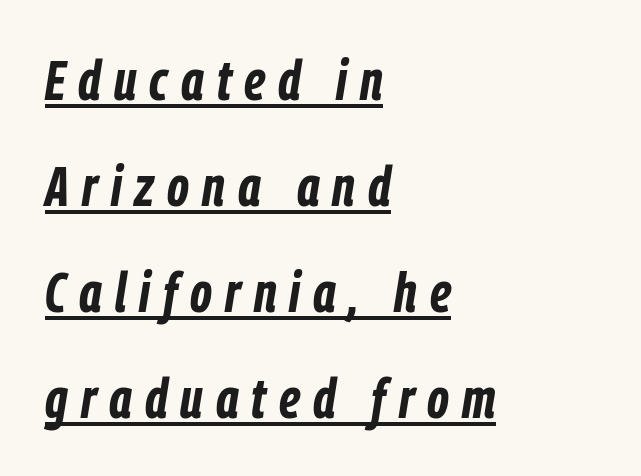
Q: Is the text bold? A: Yes.
Q: Is the text italic (slanted)? A: Yes, it leans right by about 9 degrees.
Q: Is the text underlined? A: Yes.
Q: How is the paragraph aligned? A: Left-aligned.
Q: Is the spacing between letters normal or unusually wide? A: Unusually wide.
Q: Width (condensed, normal, or wide)? A: Condensed.
Q: Stroke contrast? A: Low.
Q: x-height? A: Medium.
Q: Monospaced? A: No.
